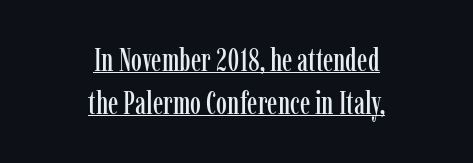
Is this a sans? No — the strokes have serifs. Is this a fixed-width face? No — the glyphs have proportional, varying widths. The rendering positions every line midway between the sides. Designer's note — italics off, roman on. Leading matches the norm, producing a regular column.
